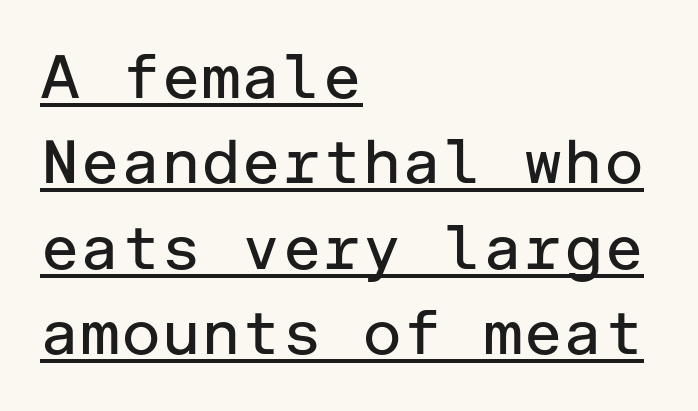
The image shows 61 px regular-weight sans-serif type, upright; set left-aligned, normal line spacing (1.4x), normal letter spacing, underlined; low stroke contrast and a medium x-height.
